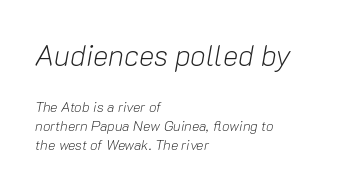
Large over small — that's the arrangement of the two blocks here. The baseline area is clear. This sample is left-justified, so line endings fall wherever the words run out. The passage shown is not bold in any degree. The letters sit at their default tracking, neither squeezed nor spread.
